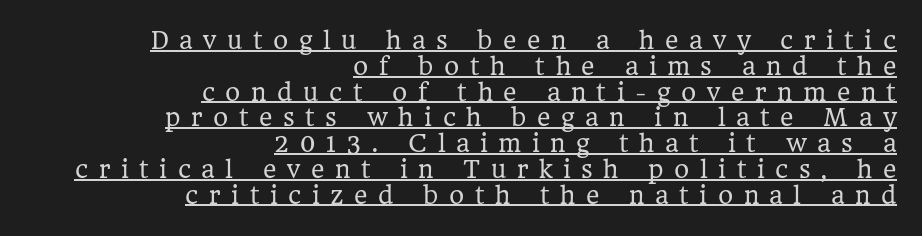
The lettering is marked with a stroke running underneath it. The compositor pushed each line to the right boundary. A roman cut, with each character standing at attention. Letters have the restrained weight of plain body copy at most. Between one letter and the next there's a generous, obvious gap.
